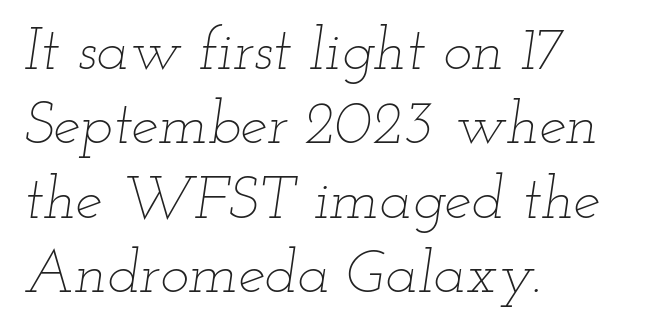
{"italic": "yes", "lean": "right", "slant_degrees": 12, "bold": "no", "weight": "thin", "width": "wide", "stroke_contrast": "low", "x_height": "small", "monospaced": "no", "underline": "no", "align": "left", "line_spacing_ratio": 1.22, "letter_spacing": "normal", "letter_spacing_em": 0.0, "glyph_px": 61}
